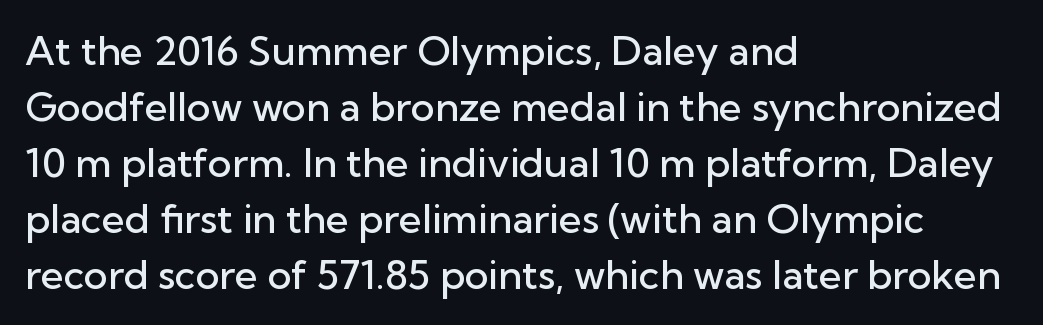
Q: Is the text bold? A: Semi-bold.
Q: Is the text italic (slanted)? A: No, it is upright.
Q: Is the typeface a serif or a sans-serif typeface? A: Sans-serif.
Q: Is the text underlined? A: No.
Q: How is the paragraph aligned? A: Left-aligned.
Q: Is the spacing between letters normal or unusually wide? A: Normal.
Q: Is the spacing between lines tight, normal or loose? A: Normal.
Q: Width (condensed, normal, or wide)? A: Normal.
Q: Stroke contrast? A: Low.
Q: x-height? A: Medium.
Q: Monospaced? A: No.
